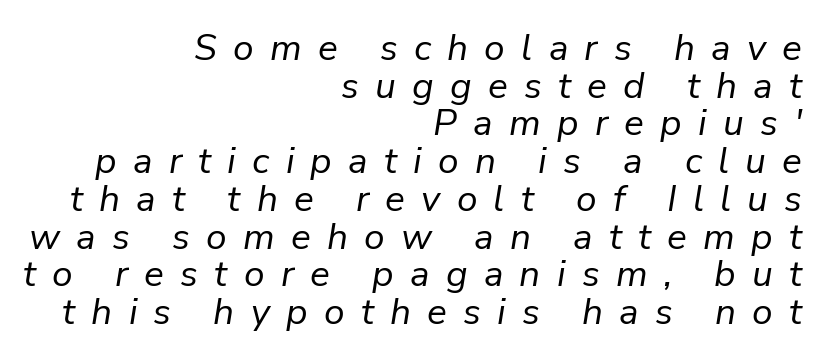
Horizontally, the lines are justified to the trailing edge only. Slant detected: the letters are inclined. You could not count columns in this text — the font is proportionally spaced. The cut favours lightness, reaching ordinary text weight at its darkest. Students, note that the glyphs here are deliberately spaced far apart.
